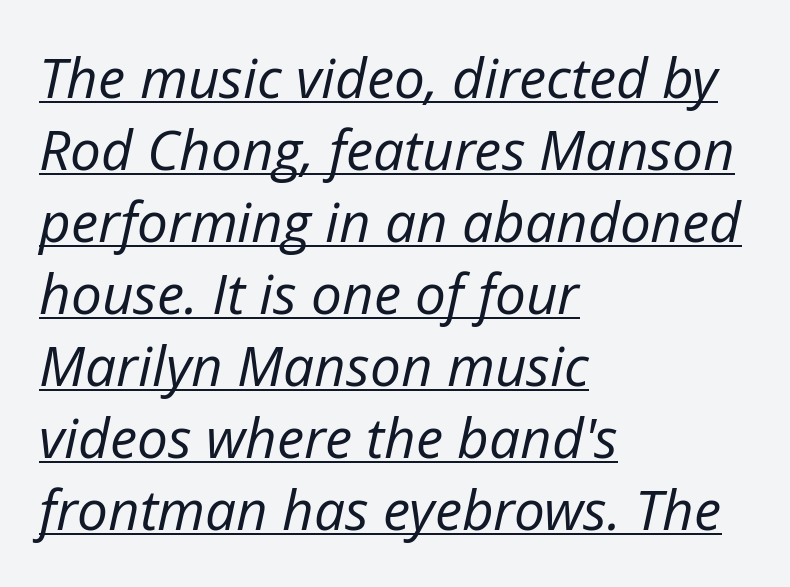
The image shows 55 px regular-weight type, italic (leaning right); set left-aligned, normal line spacing (1.31x), normal letter spacing, underlined; low stroke contrast and a medium x-height.
